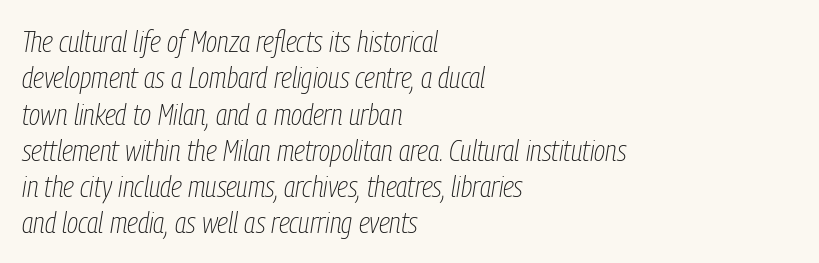
Q: Is the text bold? A: No.
Q: Is the text italic (slanted)? A: Yes, it leans right by about 9 degrees.
Q: Is the text underlined? A: No.
Q: How is the paragraph aligned? A: Left-aligned.
Q: Is the spacing between letters normal or unusually wide? A: Normal.
Q: Width (condensed, normal, or wide)? A: Condensed.
Q: Stroke contrast? A: Low.
Q: x-height? A: Medium.
Q: Monospaced? A: No.
